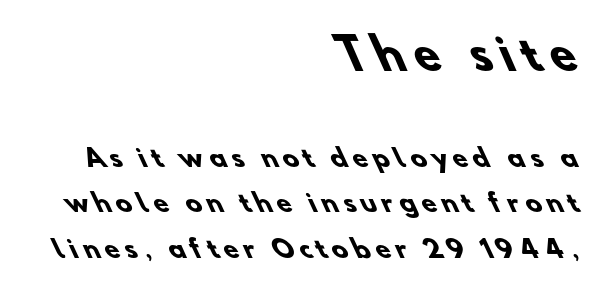
The glyphs in this specimen are sans serif. A clean baseline with only descenders dipping below it. Is the lower block the larger one? No — the upper block carries the bigger type. Typesetter's note: full bold, strokes at maximum text heaviness. Looks like regular typesetting: each glyph gets only the width it needs. The typesetter chose a ragged-left arrangement here.
